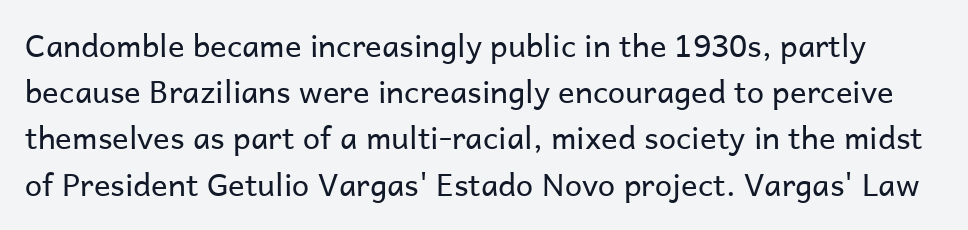
The image shows 31 px regular-weight sans-serif type, upright; set normal line spacing (1.49x), normal letter spacing, not underlined; low stroke contrast and a medium x-height.
